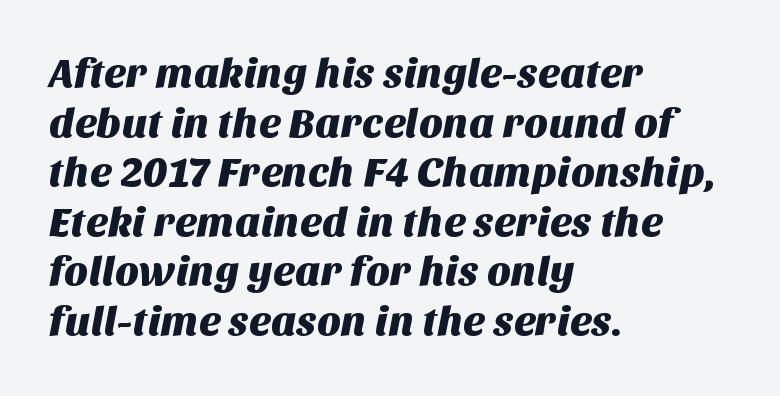
{"serif": "no", "width": "normal", "stroke_contrast": "medium", "x_height": "large", "monospaced": "no", "underline": "no", "align": "left", "line_spacing_ratio": 1.21, "letter_spacing": "normal", "letter_spacing_em": 0.0, "glyph_px": 41}
